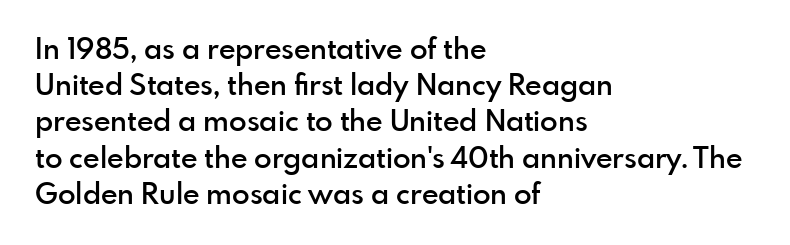
Q: Is the text bold? A: Semi-bold.
Q: Is the text italic (slanted)? A: No, it is upright.
Q: Is the typeface a serif or a sans-serif typeface? A: Sans-serif.
Q: Is the text underlined? A: No.
Q: How is the paragraph aligned? A: Left-aligned.
Q: Is the spacing between letters normal or unusually wide? A: Normal.
Q: Is the spacing between lines tight, normal or loose? A: Normal.
Q: Width (condensed, normal, or wide)? A: Normal.
Q: x-height? A: Small.
Q: Monospaced? A: No.
